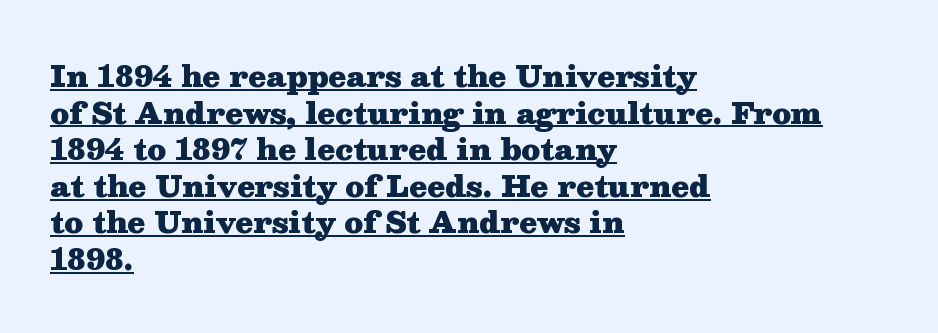
Q: Is the text bold? A: Yes.
Q: Is the text italic (slanted)? A: No, it is upright.
Q: Is the typeface a serif or a sans-serif typeface? A: Serif.
Q: Is the text underlined? A: Yes.
Q: How is the paragraph aligned? A: Left-aligned.
Q: Is the spacing between letters normal or unusually wide? A: Normal.
Q: Is the spacing between lines tight, normal or loose? A: Normal.
Q: Width (condensed, normal, or wide)? A: Wide.
Q: Stroke contrast? A: Medium.
Q: x-height? A: Medium.
Q: Monospaced? A: No.
